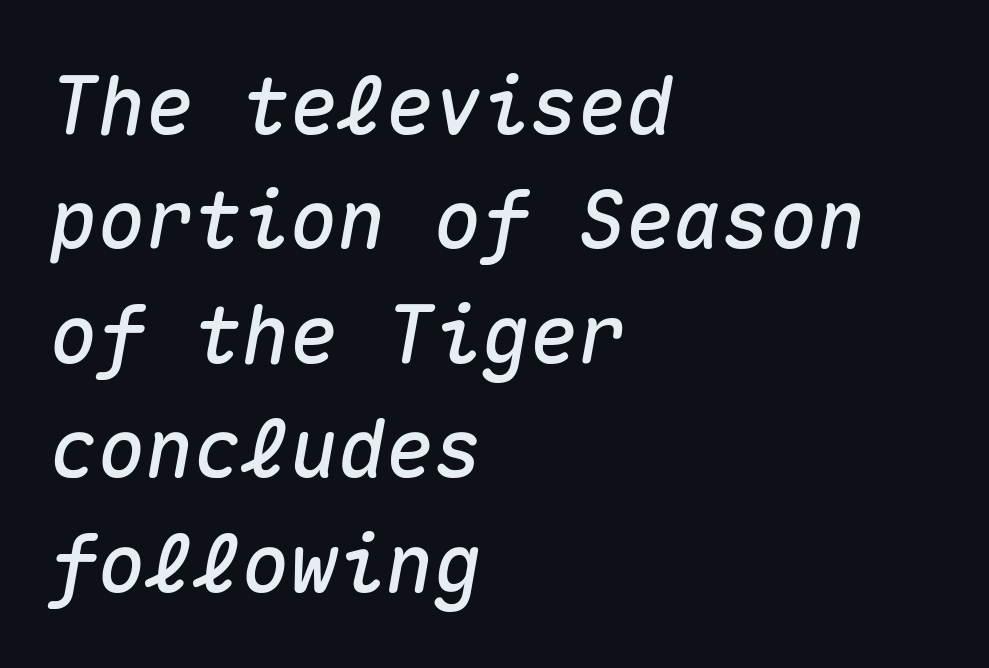
The image shows 80 px text type, italic (leaning right), monospaced; set left-aligned, normal line spacing (1.43x), normal letter spacing, not underlined; medium stroke contrast and a medium x-height.
